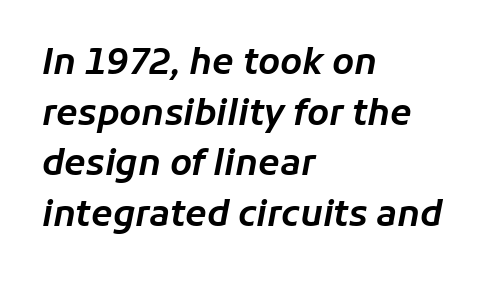
A normal amount of white space separates one row of letters from the next. These lines are rendered in a variable-pitch font. Horizontally, the lines are justified to the leading edge only. You could call the tracking neutral — neither tight nor loose. Italic? Definitely — the glyphs are oblique. The glyphs are unaccompanied by any horizontal stroke below them.
